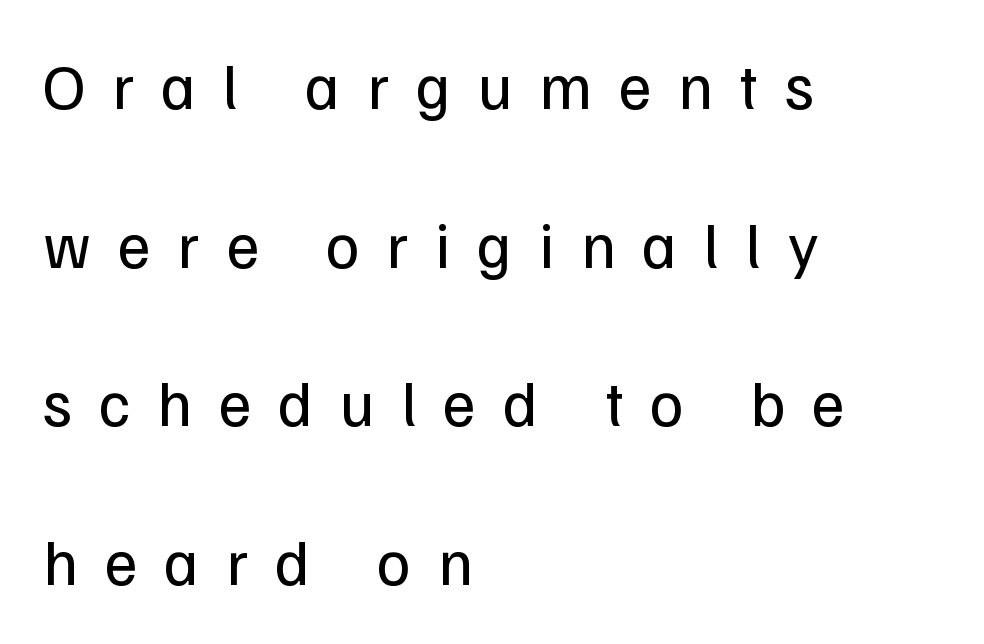
Q: Is the text bold? A: No.
Q: Is the text italic (slanted)? A: No, it is upright.
Q: Is the typeface a serif or a sans-serif typeface? A: Sans-serif.
Q: Is the text underlined? A: No.
Q: How is the paragraph aligned? A: Left-aligned.
Q: Is the spacing between letters normal or unusually wide? A: Unusually wide.
Q: Is the spacing between lines tight, normal or loose? A: Loose.
Q: Width (condensed, normal, or wide)? A: Normal.
Q: Stroke contrast? A: Low.
Q: x-height? A: Medium.
Q: Monospaced? A: No.
